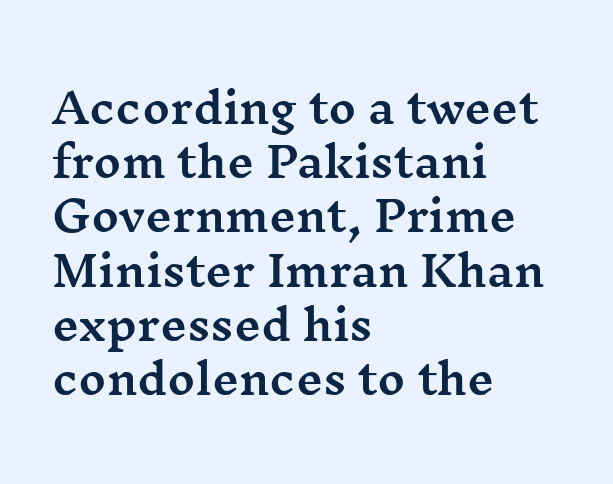
Q: Is the text italic (slanted)? A: No, it is upright.
Q: Is the typeface a serif or a sans-serif typeface? A: Serif.
Q: Is the text underlined? A: No.
Q: How is the paragraph aligned? A: Left-aligned.
Q: Is the spacing between letters normal or unusually wide? A: Normal.
Q: Is the spacing between lines tight, normal or loose? A: Normal.
Q: Width (condensed, normal, or wide)? A: Wide.
Q: Stroke contrast? A: Medium.
Q: x-height? A: Medium.
Q: Monospaced? A: No.
